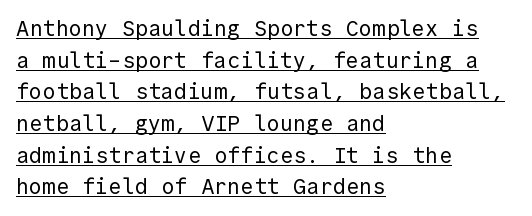
{"italic": "no", "bold": "no", "underline": "yes", "align": "left", "line_spacing": "normal", "line_spacing_ratio": 1.44, "letter_spacing": "normal", "letter_spacing_em": 0.0, "glyph_px": 22}
